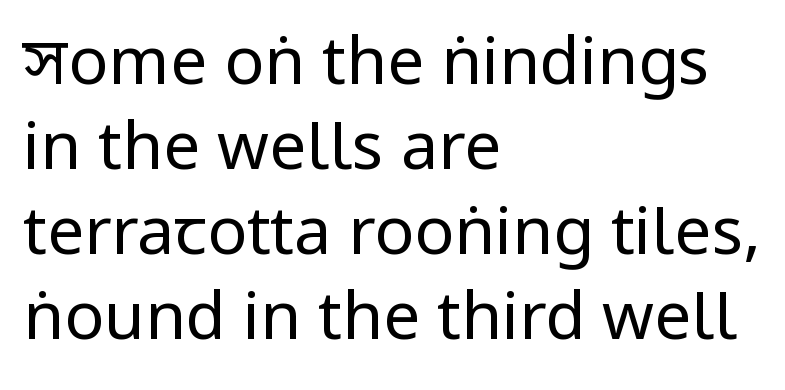
Q: Is the text bold? A: No.
Q: Is the text italic (slanted)? A: No, it is upright.
Q: Is the typeface a serif or a sans-serif typeface? A: Sans-serif.
Q: Is the text underlined? A: No.
Q: How is the paragraph aligned? A: Left-aligned.
Q: Is the spacing between letters normal or unusually wide? A: Normal.
Q: Is the spacing between lines tight, normal or loose? A: Normal.
Q: Width (condensed, normal, or wide)? A: Condensed.
Q: Stroke contrast? A: Low.
